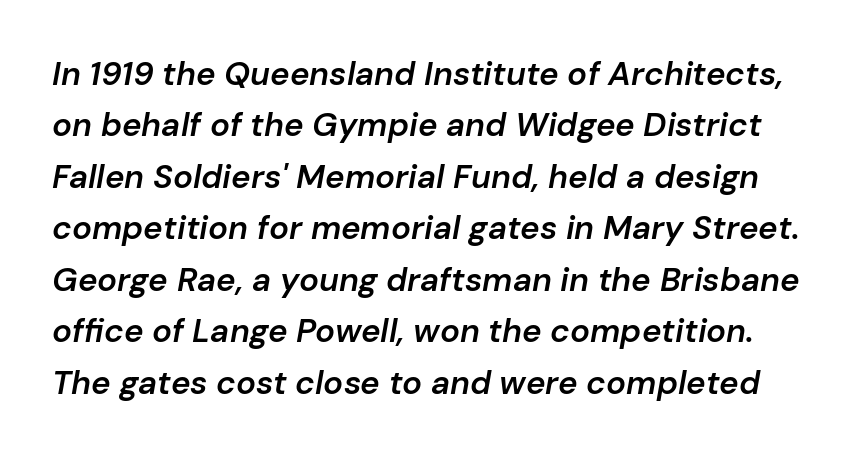
Descenders hang freely into open space. A typesetter would call this proportional, since set widths differ per character. These lines carry some extra weight — a demibold, not a full bold. Summary of vertical rhythm: regular, with standard interline spacing. The typography opts for an oblique posture over an upright one.
